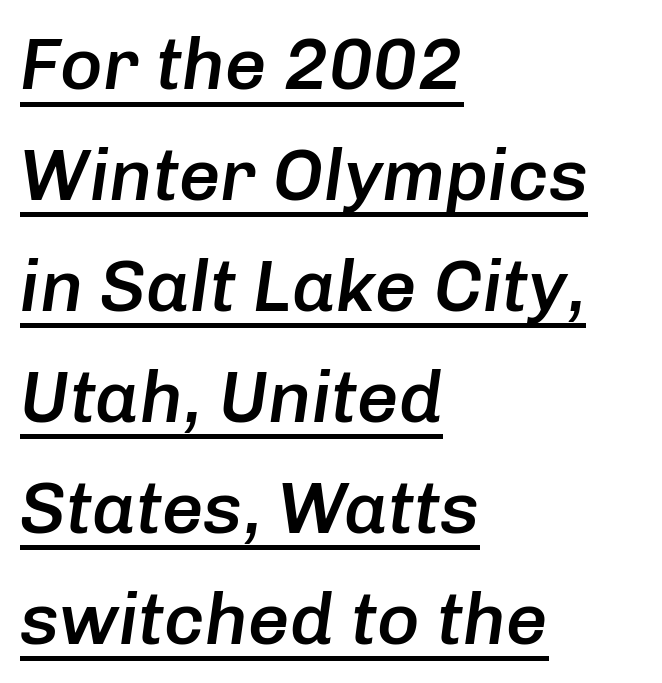
{"italic": "yes", "lean": "right", "slant_degrees": 8, "bold": "semi", "weight": "semibold", "width": "normal", "stroke_contrast": "low", "x_height": "medium", "monospaced": "no", "underline": "yes", "align": "left", "line_spacing": "normal", "line_spacing_ratio": 1.52, "letter_spacing": "normal", "letter_spacing_em": 0.0, "glyph_px": 73}
